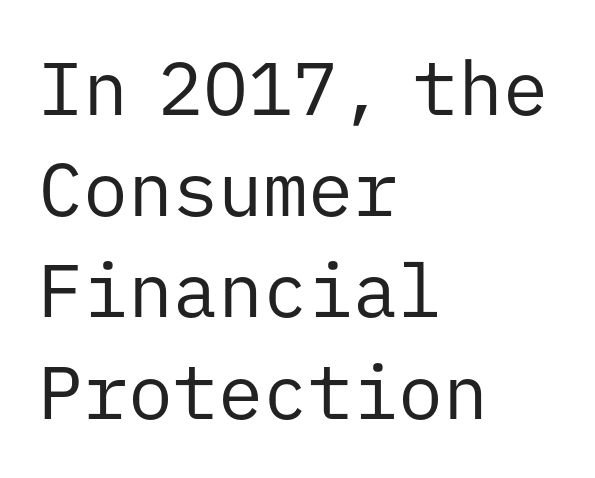
{"serif": "no", "italic": "no", "bold": "no", "weight": "regular", "width": "normal", "stroke_contrast": "low", "x_height": "medium", "monospaced": "yes", "underline": "no", "align": "left", "line_spacing": "normal", "line_spacing_ratio": 1.35, "letter_spacing": "normal", "letter_spacing_em": 0.0, "glyph_px": 75}
